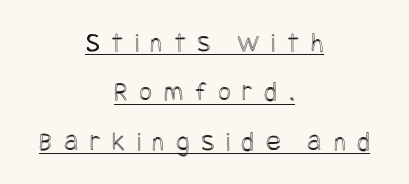
{"italic": "no", "width": "condensed", "x_height": "large", "underline": "yes", "align": "center", "line_spacing_ratio": 1.76, "letter_spacing": "wide", "letter_spacing_em": 0.41, "glyph_px": 28}
